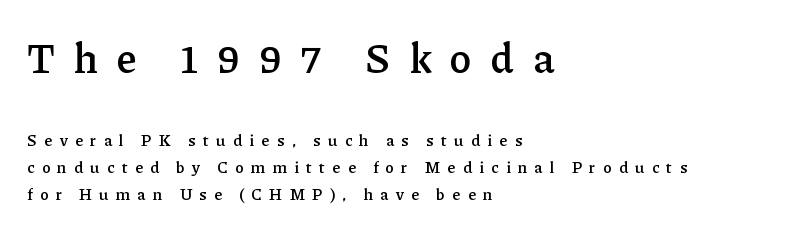
{"serif": "yes", "italic": "no", "bold": "semi", "weight": "semibold", "width": "normal", "stroke_contrast": "low", "x_height": "medium", "monospaced": "no", "underline": "no", "align": "left", "line_spacing": "normal", "line_spacing_ratio": 1.67, "letter_spacing": "wide", "letter_spacing_em": 0.46, "larger_block": "first", "size_ratio": 2.56, "glyph_px": 41}
